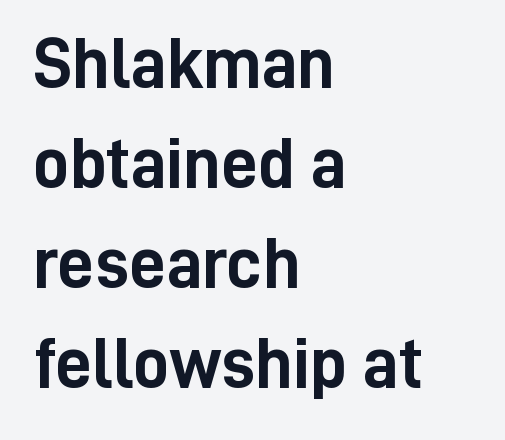
Font category for this specimen: sans-serif. The rendering uses a bold face; every stroke is thick and dark. These lines are rendered in a variable-pitch font. The space beneath each line is pristine and unruled.
